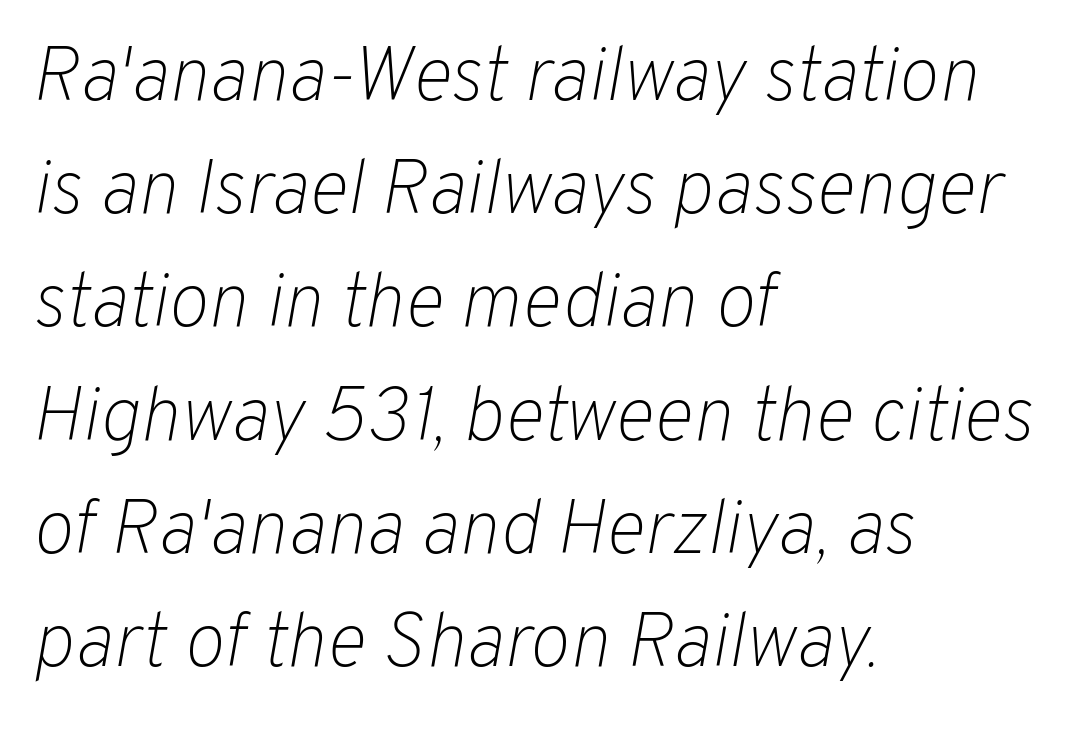
Q: Is the text bold? A: No.
Q: Is the text italic (slanted)? A: Yes, it leans right by about 10 degrees.
Q: Is the text underlined? A: No.
Q: How is the paragraph aligned? A: Left-aligned.
Q: Is the spacing between letters normal or unusually wide? A: Normal.
Q: Is the spacing between lines tight, normal or loose? A: Normal.
Q: Width (condensed, normal, or wide)? A: Normal.
Q: Stroke contrast? A: Low.
Q: x-height? A: Medium.
Q: Monospaced? A: No.
